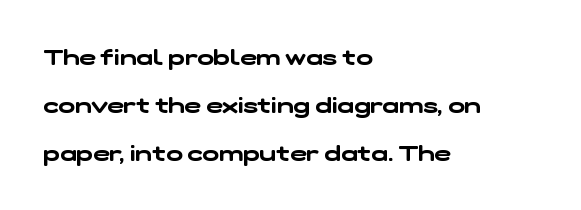
Rule under the text: the space is simply empty. The passage is arranged the way most books set body copy — flush left. Whoever set this chose breathing room over compactness in the vertical rhythm. Standard letterfit; no display-style spreading of the glyphs.
